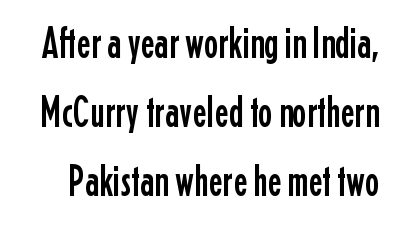
The tracking reads as untouched default to a designer's eye. Every stem runs plumb, perpendicular to the baseline. Typographically, this falls in the sans-serif category. Each letter keeps its own natural width here, so spacing adapts to shape.
